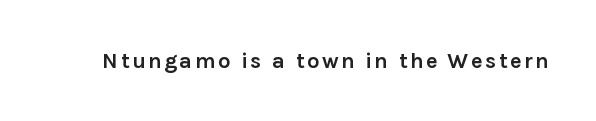
The image shows 22 px bold type, upright; set not underlined.
